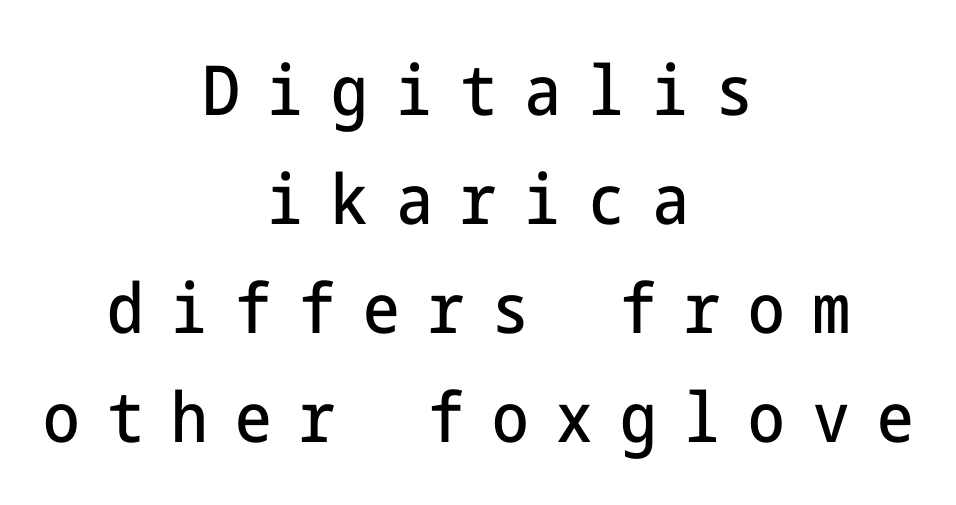
Q: Is the text italic (slanted)? A: No, it is upright.
Q: Is the typeface a serif or a sans-serif typeface? A: Sans-serif.
Q: Is the text underlined? A: No.
Q: How is the paragraph aligned? A: Centered.
Q: Is the spacing between letters normal or unusually wide? A: Unusually wide.
Q: Is the spacing between lines tight, normal or loose? A: Normal.
Q: Width (condensed, normal, or wide)? A: Condensed.
Q: Stroke contrast? A: Low.
Q: x-height? A: Medium.
